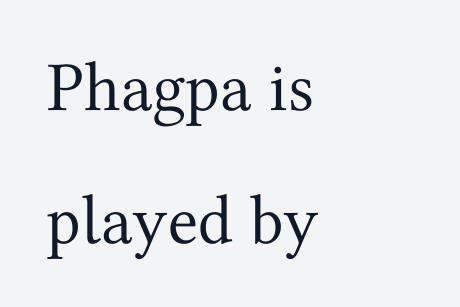
Q: Is the text bold? A: No.
Q: Is the text italic (slanted)? A: No, it is upright.
Q: Is the typeface a serif or a sans-serif typeface? A: Serif.
Q: Is the text underlined? A: No.
Q: How is the paragraph aligned? A: Left-aligned.
Q: Is the spacing between letters normal or unusually wide? A: Normal.
Q: Is the spacing between lines tight, normal or loose? A: Loose.
Q: Width (condensed, normal, or wide)? A: Normal.
Q: Stroke contrast? A: Medium.
Q: x-height? A: Medium.
Q: Monospaced? A: No.
